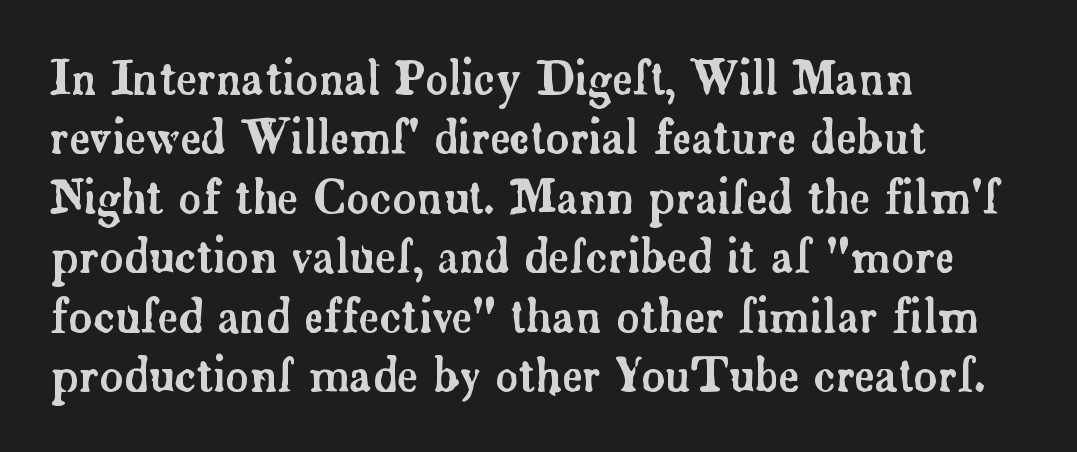
The foot of each line stays bare and open. Serif or sans? Serif — the stroke terminals have little feet. Line spacing here is normal. The letters stand upright; this is a roman face.
